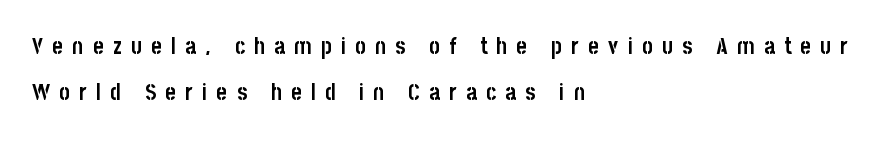
{"italic": "no", "bold": "yes", "underline": "no", "align": "left", "line_spacing": "loose", "line_spacing_ratio": 2.02, "letter_spacing": "wide", "letter_spacing_em": 0.4, "glyph_px": 23}
